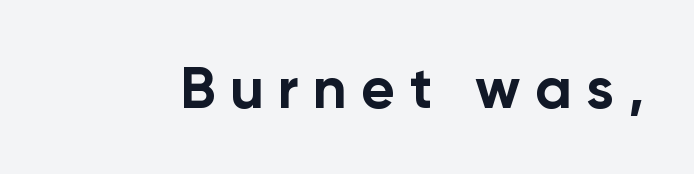
Q: Is the text bold? A: Yes.
Q: Is the text italic (slanted)? A: No, it is upright.
Q: Is the typeface a serif or a sans-serif typeface? A: Sans-serif.
Q: Is the text underlined? A: No.
Q: Is the spacing between letters normal or unusually wide? A: Unusually wide.
Q: Width (condensed, normal, or wide)? A: Normal.
Q: Stroke contrast? A: Low.
Q: x-height? A: Medium.
Q: Monospaced? A: No.
